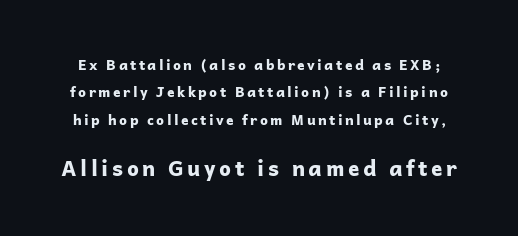
The image shows 21 px bold type, upright; set loose line spacing (1.96x), not underlined; the second (bottom) block is 1.5x larger.
